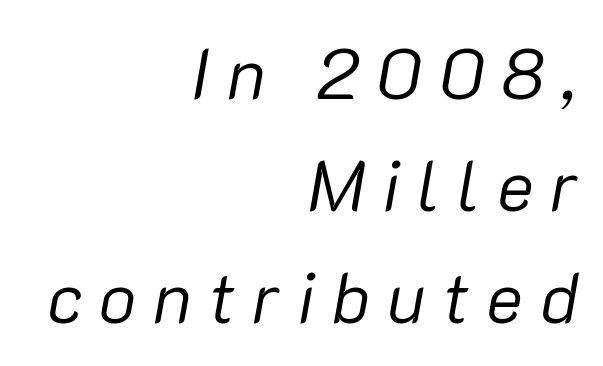
When letters slant like this, we call the style italic. Any mark beneath the type? The region is blank. What stands out about the letter spacing? Its width — letters are far apart. These lines stack with their right ends in a neat column.
